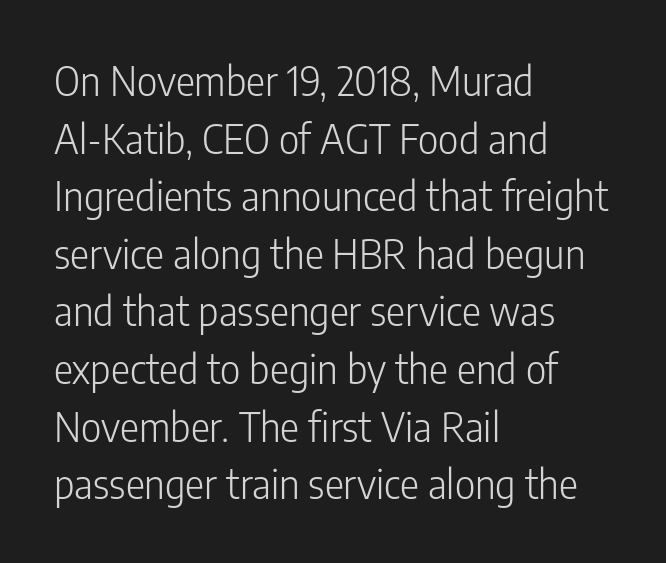
{"serif": "no", "italic": "no", "bold": "no", "weight": "light", "width": "condensed", "stroke_contrast": "low", "x_height": "medium", "monospaced": "no", "underline": "no", "align": "left", "line_spacing": "normal", "line_spacing_ratio": 1.44, "letter_spacing": "normal", "letter_spacing_em": 0.0, "glyph_px": 40}
